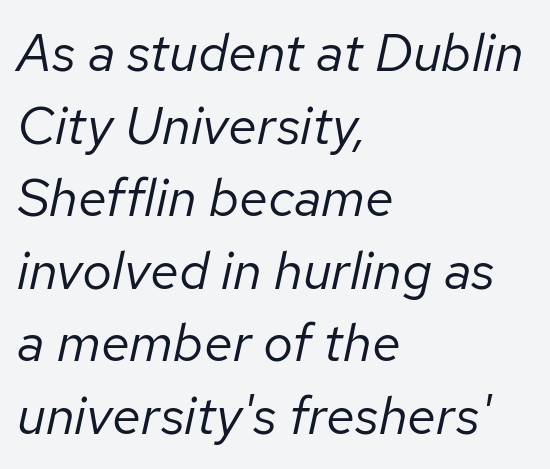
The image shows 53 px regular-weight type, italic (leaning right); set left-aligned, normal line spacing (1.37x), normal letter spacing, not underlined; low stroke contrast and a medium x-height.
